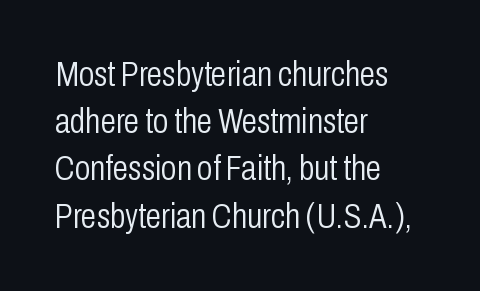
Q: Is the text bold? A: No.
Q: Is the text italic (slanted)? A: No, it is upright.
Q: Is the typeface a serif or a sans-serif typeface? A: Sans-serif.
Q: Is the text underlined? A: No.
Q: How is the paragraph aligned? A: Left-aligned.
Q: Is the spacing between letters normal or unusually wide? A: Normal.
Q: Is the spacing between lines tight, normal or loose? A: Normal.
Q: Width (condensed, normal, or wide)? A: Condensed.
Q: Stroke contrast? A: Low.
Q: x-height? A: Medium.
Q: Monospaced? A: No.
